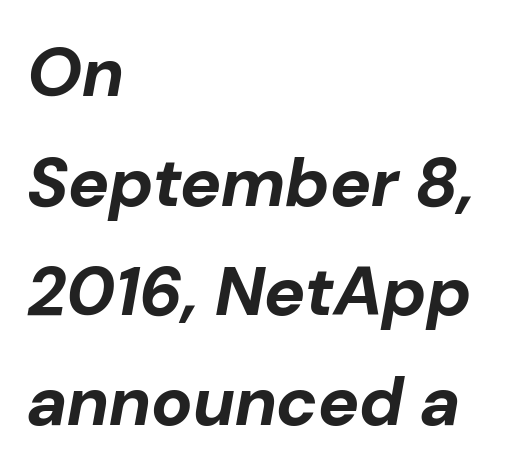
The typesetting leans heavy: a genuine bold. Nothing unusual about the tracking: characters are spaced as the font intends. Check under the words: just untouched page. The lines in this sample share a left origin and differ only in where they stop. Think of a printed novel: that variable character pitch is what you see here. Is there much room between lines? A standard amount, neither cramped nor airy.
